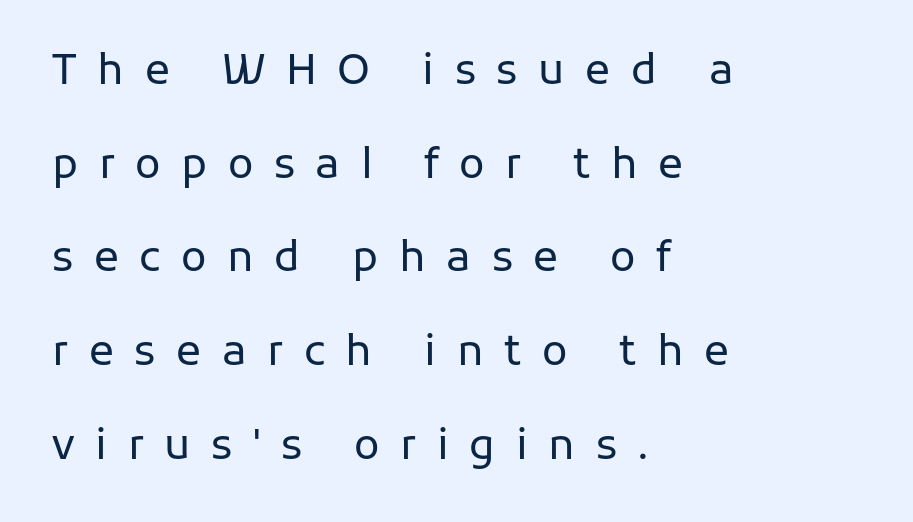
The image shows 42 px regular-weight sans-serif type, upright; set left-aligned, loose line spacing (2.23x), unusually wide letter spacing (+0.49 em), not underlined; low stroke contrast and a medium x-height.
